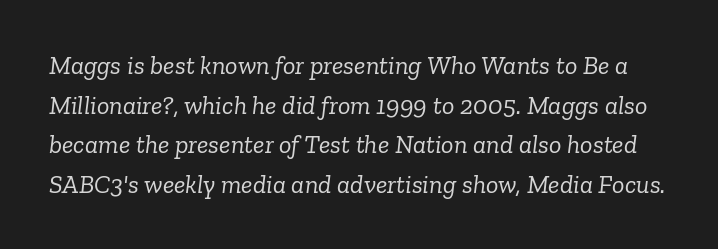
No letter is thick-stroked: the sample isn't bold. The strip under each line holds only bare page. The line-height multiplier appears to be the usual default. Inter-character spacing is left at the font's built-in metrics.
